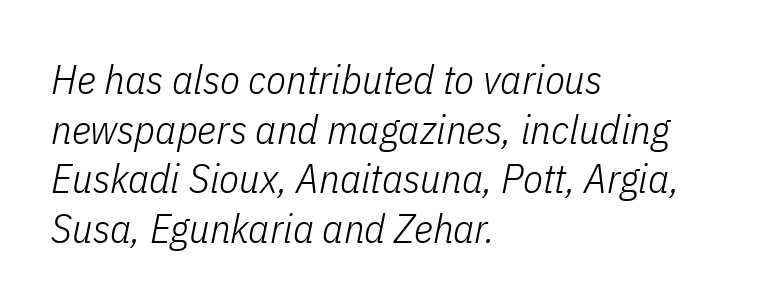
{"italic": "yes", "lean": "right", "slant_degrees": 11, "bold": "no", "weight": "light", "width": "condensed", "stroke_contrast": "low", "x_height": "medium", "monospaced": "no", "underline": "no", "align": "left", "line_spacing_ratio": 1.21, "letter_spacing": "normal", "letter_spacing_em": 0.0, "glyph_px": 41}
